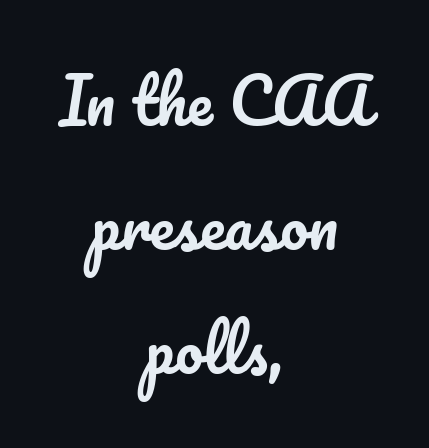
Q: Is the text italic (slanted)? A: Yes.
Q: Is the text underlined? A: No.
Q: How is the paragraph aligned? A: Centered.
Q: Is the spacing between letters normal or unusually wide? A: Normal.
Q: Is the spacing between lines tight, normal or loose? A: Loose.
Q: Width (condensed, normal, or wide)? A: Normal.
Q: Stroke contrast? A: Low.
Q: x-height? A: Small.
Q: Monospaced? A: No.
